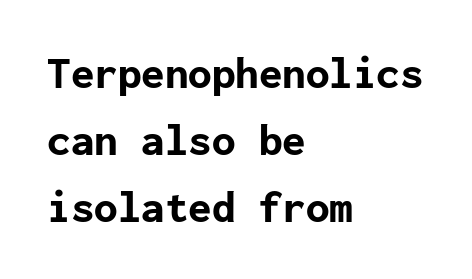
{"serif": "no", "italic": "no", "bold": "yes", "weight": "bold", "width": "normal", "stroke_contrast": "low", "x_height": "medium", "underline": "no", "align": "left", "line_spacing": "normal", "line_spacing_ratio": 1.43, "letter_spacing": "normal", "letter_spacing_em": 0.0, "glyph_px": 47}
